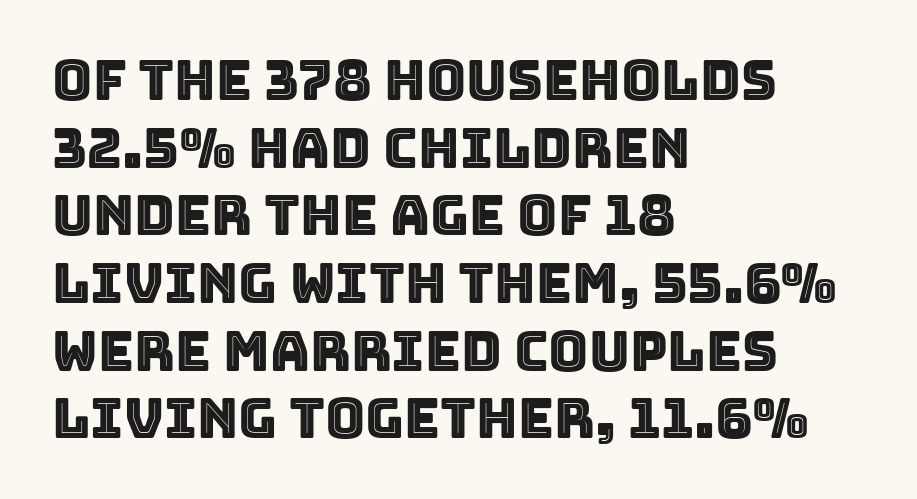
The image shows 55 px text type, upright; set left-aligned, line spacing 1.23x, normal letter spacing, not underlined; a large x-height.
